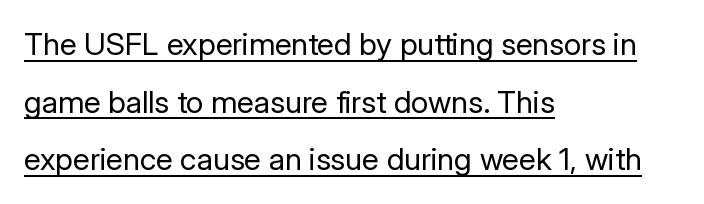
Weight: regular or lighter. Font category for this specimen: sans-serif. Each line starts at the same left margin while the right side varies. Think of a printed novel: that variable character pitch is what you see here.
